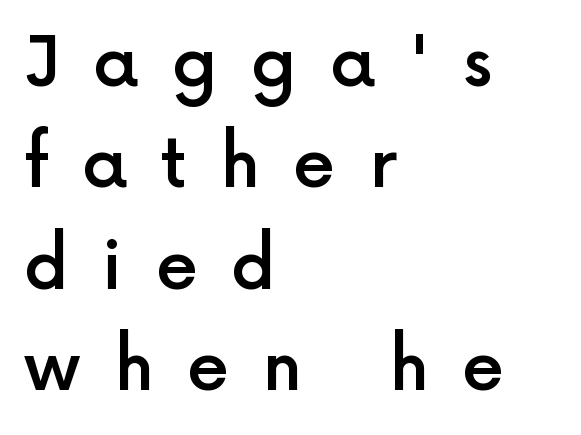
The image shows 68 px semibold sans-serif type, upright; set left-aligned, normal line spacing (1.49x), unusually wide letter spacing (+0.49 em), not underlined; a medium x-height.
